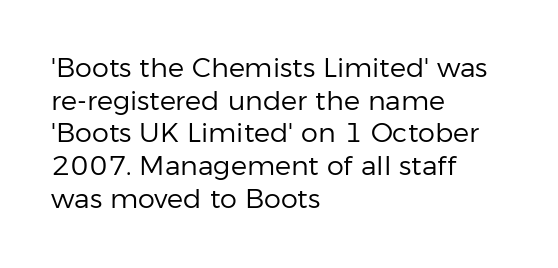
The image shows 27 px text type, upright; set left-aligned, line spacing 1.21x, normal letter spacing, not underlined.
